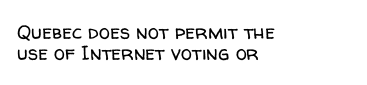
The image shows 20 px text type, upright; set left-aligned, tight line spacing (1.06x), normal letter spacing, not underlined.
